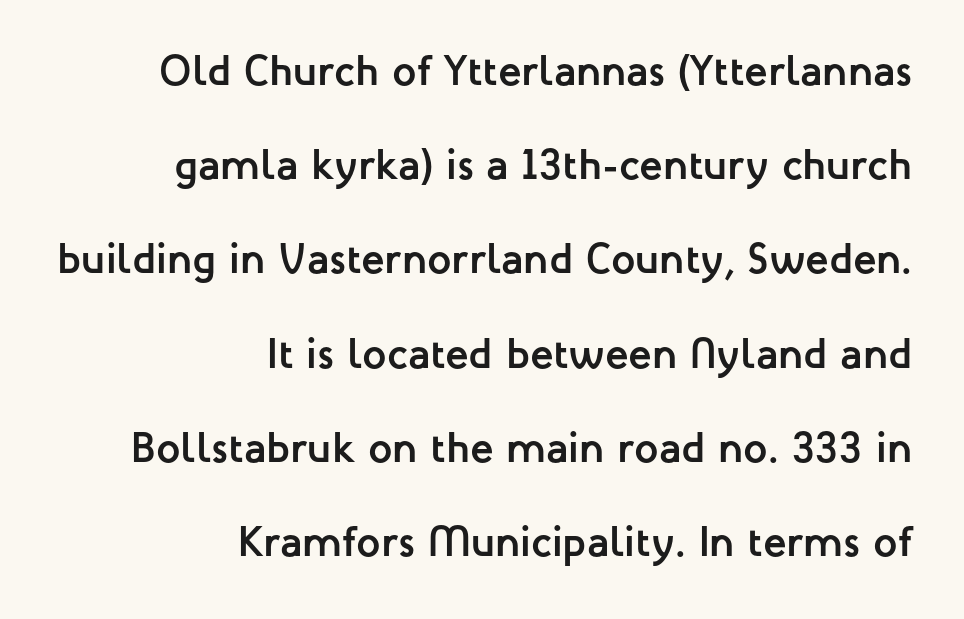
Stroke thickness is high; the sample reads as a true bold. Leading: increased. Which margin do the lines hug? The right one — the left edge is uneven. Short note: letters normally spaced. Is this a sans? Yes — the strokes have no serifs. Characters remain perfectly vertical along every line.
